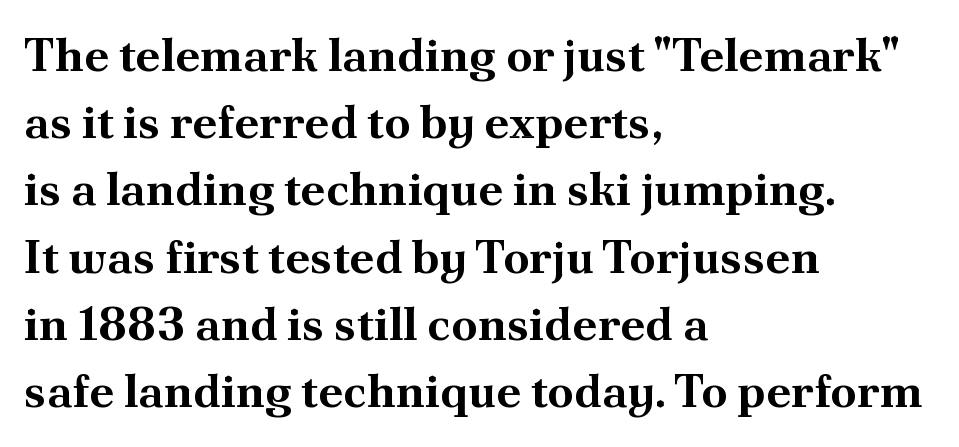
The image shows 47 px bold serif type, upright; set left-aligned, normal line spacing (1.43x), normal letter spacing, not underlined; medium stroke contrast and a small x-height.
